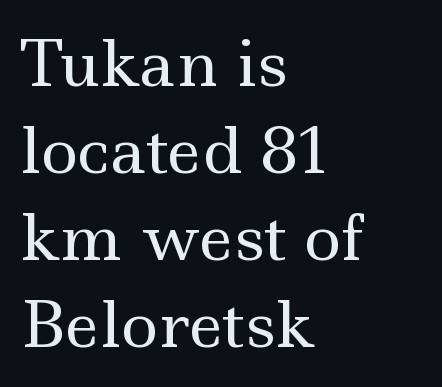
The image shows 63 px regular-weight, wide serif type, upright; set left-aligned, normal line spacing (1.38x), normal letter spacing, not underlined; a small x-height.
